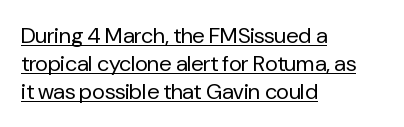
Leading: standard. This sample is left-justified, so line endings fall wherever the words run out. In terms of letterspacing, this is plain default setting. Somebody hit Ctrl+U on this one — the words are underlined. Italic? Not at all — the glyphs are vertical. Heft: none added — not bold.
